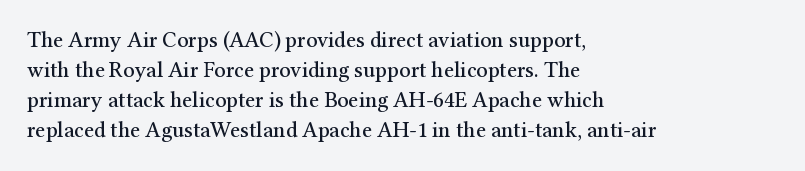
The lettering stays uniformly vertical, giving the passage a roman look. The text block is weighted toward the left margin, trailing off unevenly rightward. A typesetter would call this zero additional tracking. Evenly set lines give the paragraph a standard silhouette.
